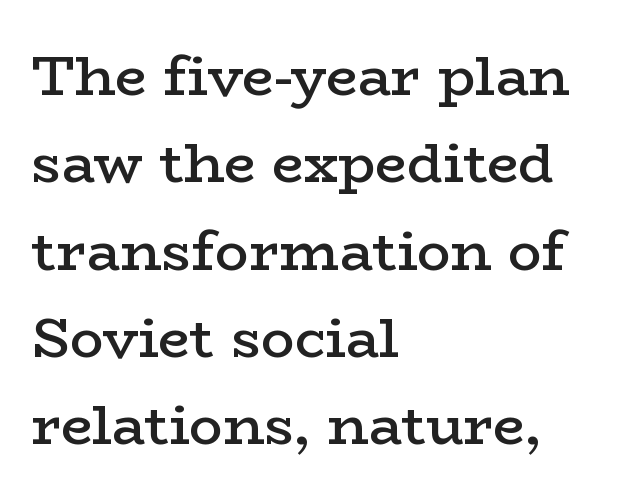
Q: Is the text bold? A: Semi-bold.
Q: Is the text italic (slanted)? A: No, it is upright.
Q: Is the typeface a serif or a sans-serif typeface? A: Serif.
Q: Is the text underlined? A: No.
Q: How is the paragraph aligned? A: Left-aligned.
Q: Is the spacing between letters normal or unusually wide? A: Normal.
Q: Is the spacing between lines tight, normal or loose? A: Normal.
Q: Width (condensed, normal, or wide)? A: Wide.
Q: Stroke contrast? A: Low.
Q: x-height? A: Medium.
Q: Monospaced? A: No.
